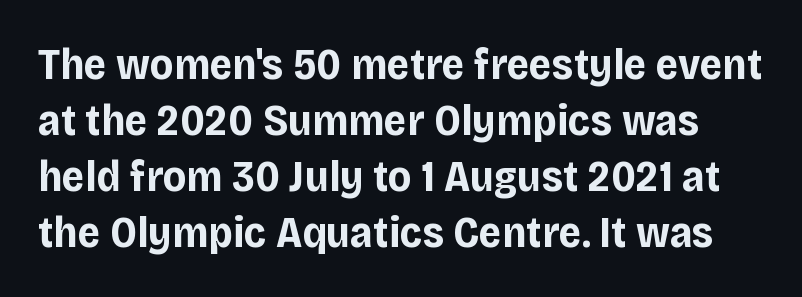
Q: Is the text bold? A: Yes.
Q: Is the text italic (slanted)? A: No, it is upright.
Q: Is the typeface a serif or a sans-serif typeface? A: Sans-serif.
Q: Is the text underlined? A: No.
Q: Is the spacing between letters normal or unusually wide? A: Normal.
Q: Is the spacing between lines tight, normal or loose? A: Normal.
Q: Width (condensed, normal, or wide)? A: Normal.
Q: Stroke contrast? A: Low.
Q: x-height? A: Large.
Q: Monospaced? A: No.
